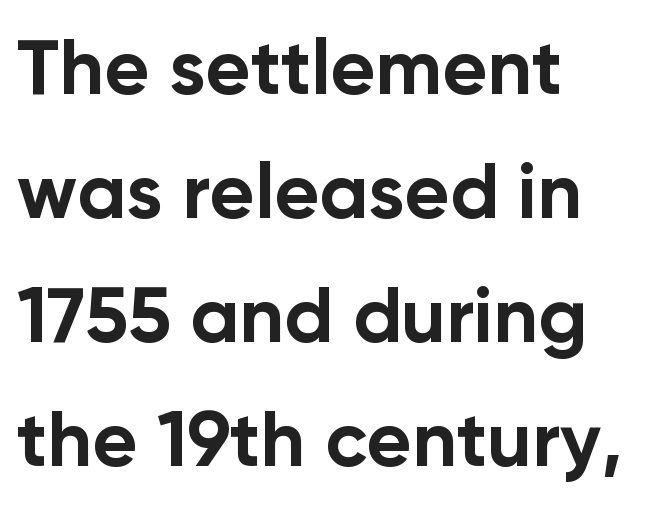
Q: Is the text bold? A: Yes.
Q: Is the text italic (slanted)? A: No, it is upright.
Q: Is the typeface a serif or a sans-serif typeface? A: Sans-serif.
Q: Is the text underlined? A: No.
Q: How is the paragraph aligned? A: Left-aligned.
Q: Is the spacing between letters normal or unusually wide? A: Normal.
Q: Is the spacing between lines tight, normal or loose? A: Normal.
Q: Width (condensed, normal, or wide)? A: Normal.
Q: Stroke contrast? A: Low.
Q: x-height? A: Medium.
Q: Monospaced? A: No.
